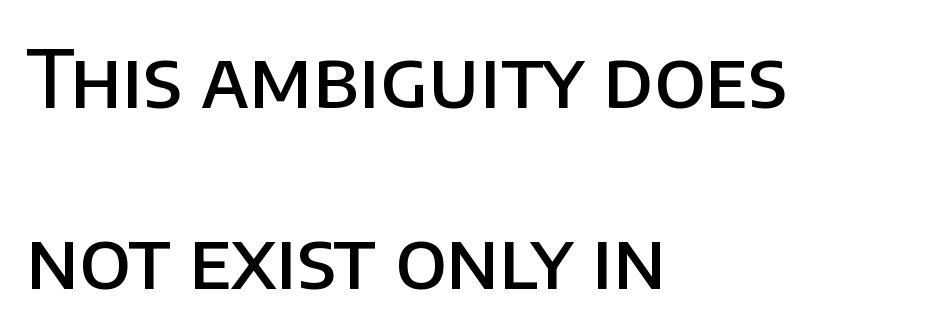
Q: Is the text bold? A: Semi-bold.
Q: Is the text italic (slanted)? A: No, it is upright.
Q: Is the typeface a serif or a sans-serif typeface? A: Sans-serif.
Q: Is the text underlined? A: No.
Q: How is the paragraph aligned? A: Left-aligned.
Q: Is the spacing between letters normal or unusually wide? A: Normal.
Q: Is the spacing between lines tight, normal or loose? A: Loose.
Q: Width (condensed, normal, or wide)? A: Normal.
Q: Stroke contrast? A: Low.
Q: x-height? A: Large.
Q: Monospaced? A: No.
